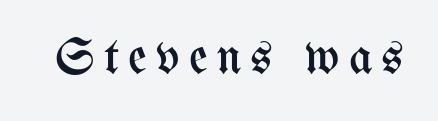
No word sits above an underline. The letters advance in unequal steps, a hallmark of proportional type. Weight: regular or lighter. Posture: upright roman.
